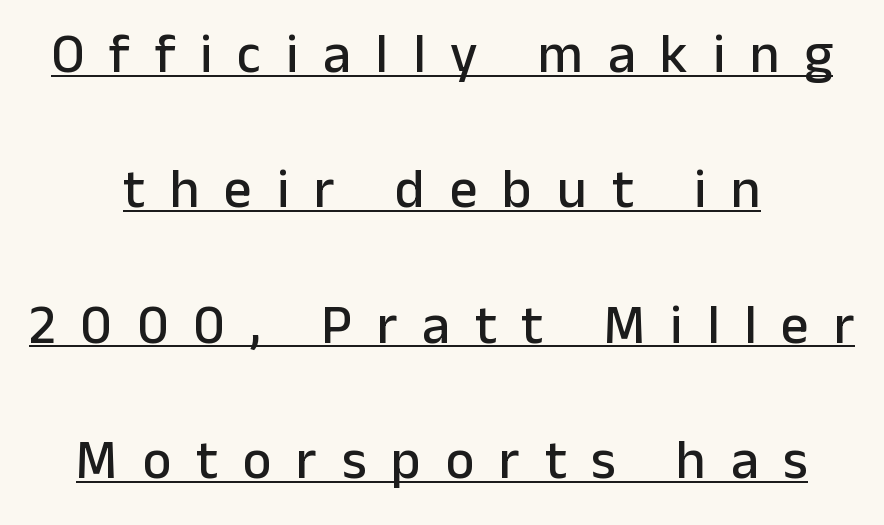
{"serif": "no", "italic": "no", "width": "normal", "stroke_contrast": "low", "x_height": "medium", "monospaced": "no", "underline": "yes", "align": "center", "line_spacing": "loose", "line_spacing_ratio": 2.46, "letter_spacing": "wide", "letter_spacing_em": 0.45, "glyph_px": 55}
